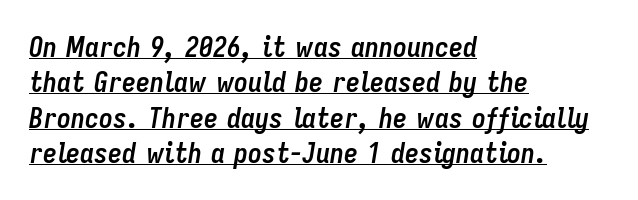
{"italic": "yes", "lean": "right", "slant_degrees": 9, "bold": "yes", "weight": "semibold", "width": "condensed", "stroke_contrast": "low", "x_height": "medium", "monospaced": "no", "underline": "yes", "align": "left", "line_spacing": "normal", "line_spacing_ratio": 1.26, "letter_spacing": "normal", "letter_spacing_em": 0.0, "glyph_px": 28}
